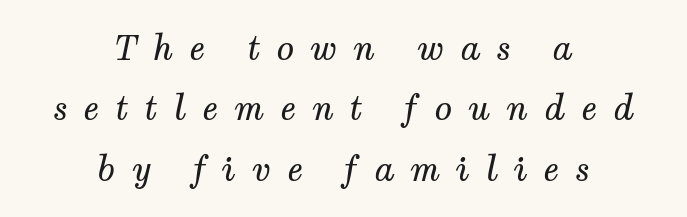
The image shows 33 px regular-weight serif type, italic (leaning right); set centered, line spacing 1.83x, unusually wide letter spacing (+0.48 em), not underlined; medium stroke contrast and a medium x-height.
